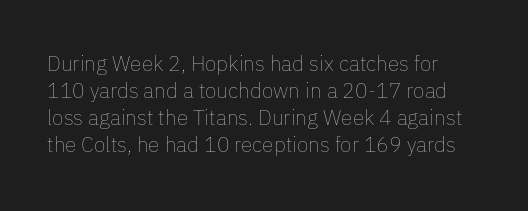
Q: Is the text bold? A: No.
Q: Is the text italic (slanted)? A: No, it is upright.
Q: Is the text underlined? A: No.
Q: Is the spacing between letters normal or unusually wide? A: Normal.
Q: Is the spacing between lines tight, normal or loose? A: Normal.
